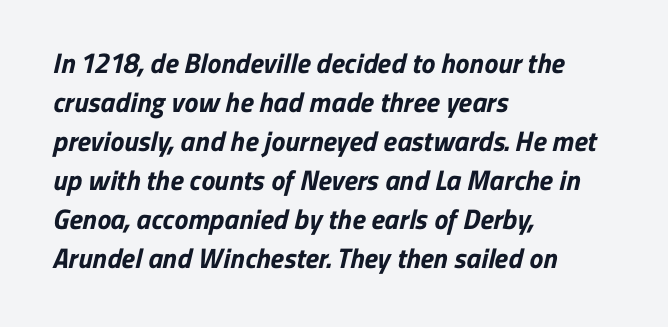
Honestly, there is no underline to notice here at all. What stands out about the letter spacing? Nothing — it is the standard amount. Letterform terminals end flat and unadorned throughout the passage. Set as a true bold cut, around the 700 mark.
